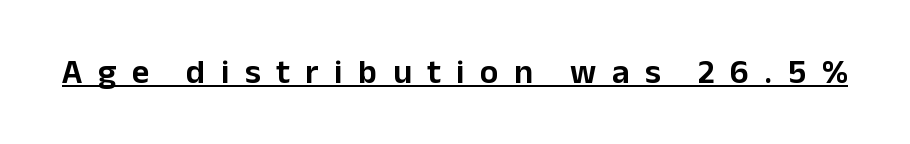
{"serif": "no", "italic": "no", "width": "normal", "stroke_contrast": "low", "x_height": "medium", "monospaced": "no", "underline": "yes", "letter_spacing": "wide", "letter_spacing_em": 0.46, "glyph_px": 34}
